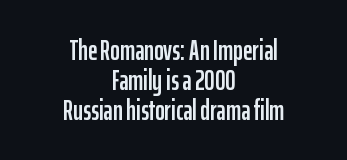
{"serif": "no", "italic": "no", "width": "condensed", "stroke_contrast": "low", "x_height": "medium", "monospaced": "no", "underline": "no", "align": "center", "line_spacing": "tight", "line_spacing_ratio": 1.03, "letter_spacing": "normal", "letter_spacing_em": 0.0, "glyph_px": 29}
